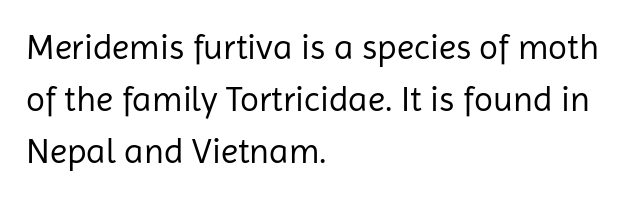
The image shows 35 px regular-weight sans-serif type, upright; set left-aligned, normal line spacing (1.49x), normal letter spacing, not underlined; low stroke contrast and a medium x-height.
